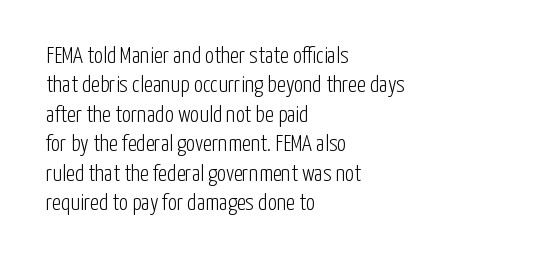
It's the straight-up-and-down kind of type. The face used here is rendered with its standard letterfit. The setting favours the left margin, as ordinary paragraphs usually do. This is not heavy type; no bold has been used. Interline gaps are of average width in this sample.
